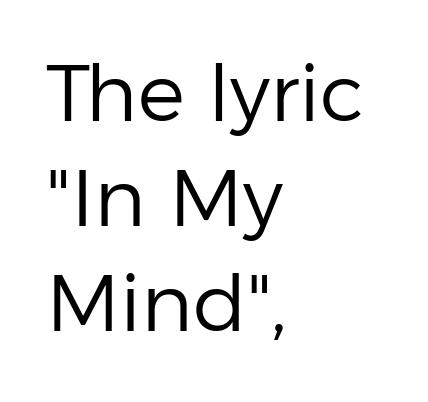
Q: Is the text bold? A: No.
Q: Is the text italic (slanted)? A: No, it is upright.
Q: Is the typeface a serif or a sans-serif typeface? A: Sans-serif.
Q: Is the text underlined? A: No.
Q: How is the paragraph aligned? A: Left-aligned.
Q: Is the spacing between letters normal or unusually wide? A: Normal.
Q: Is the spacing between lines tight, normal or loose? A: Normal.
Q: Width (condensed, normal, or wide)? A: Normal.
Q: Stroke contrast? A: Low.
Q: x-height? A: Medium.
Q: Monospaced? A: No.
